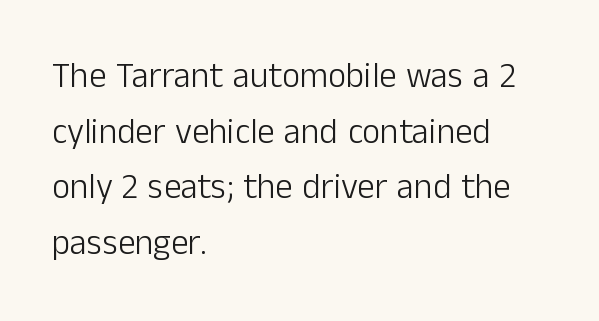
Q: Is the text bold? A: No.
Q: Is the text italic (slanted)? A: No, it is upright.
Q: Is the typeface a serif or a sans-serif typeface? A: Sans-serif.
Q: Is the text underlined? A: No.
Q: How is the paragraph aligned? A: Left-aligned.
Q: Is the spacing between letters normal or unusually wide? A: Normal.
Q: Is the spacing between lines tight, normal or loose? A: Normal.
Q: Width (condensed, normal, or wide)? A: Normal.
Q: Stroke contrast? A: Low.
Q: x-height? A: Medium.
Q: Monospaced? A: No.
